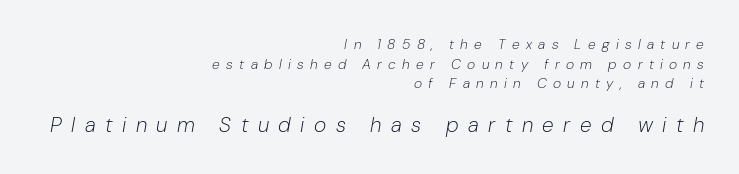
Horizontal alignment here is rightward, an uncommon choice for prose. Interline gaps are of average width in this sample. The space directly below the letters is spotless. Characters are canted at an angle relative to the baseline's perpendicular. Block two is the big one; block one sits smaller above it.
